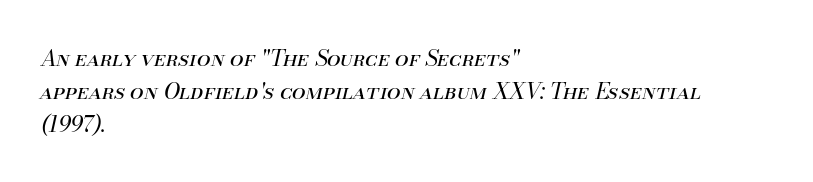
{"italic": "yes", "lean": "right", "slant_degrees": 13, "bold": "no", "underline": "no", "align": "left", "line_spacing": "normal", "line_spacing_ratio": 1.49, "letter_spacing": "normal", "letter_spacing_em": 0.0, "glyph_px": 22}
